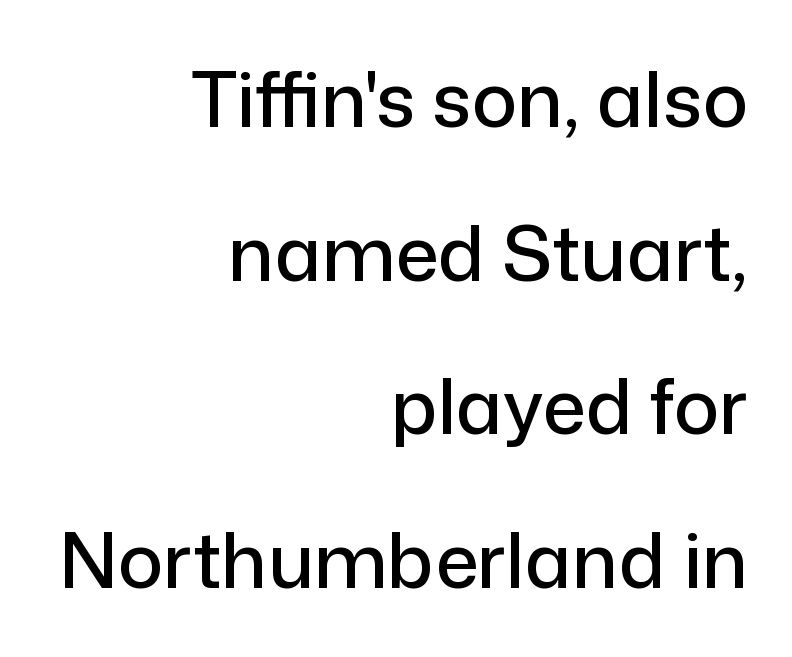
{"serif": "no", "italic": "no", "width": "normal", "stroke_contrast": "low", "x_height": "medium", "monospaced": "no", "underline": "no", "align": "right", "line_spacing": "loose", "line_spacing_ratio": 2.02, "letter_spacing": "normal", "letter_spacing_em": 0.0, "glyph_px": 76}
